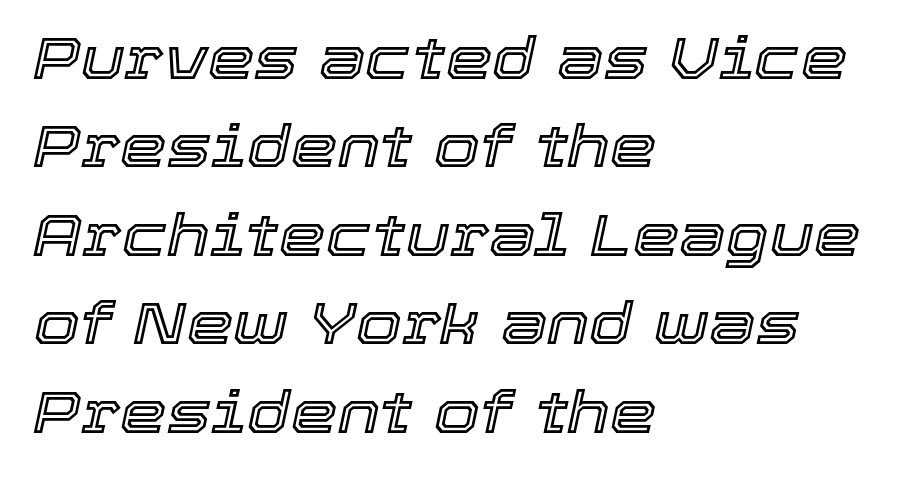
The image shows 59 px text type, italic (leaning right); set left-aligned, normal line spacing (1.5x), normal letter spacing, not underlined; a medium x-height.
